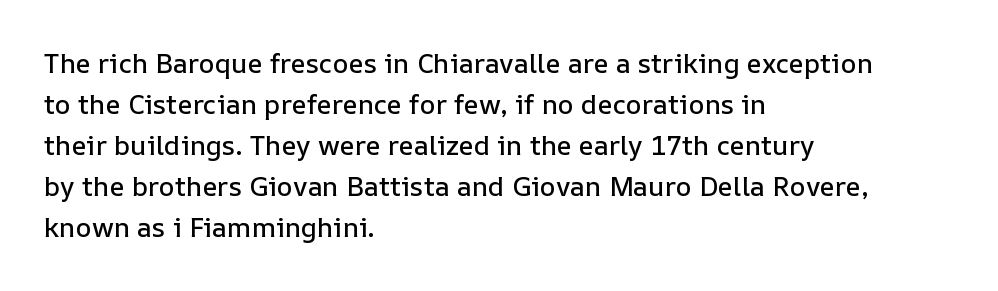
Q: Is the text italic (slanted)? A: No, it is upright.
Q: Is the text underlined? A: No.
Q: How is the paragraph aligned? A: Left-aligned.
Q: Is the spacing between letters normal or unusually wide? A: Normal.
Q: Is the spacing between lines tight, normal or loose? A: Normal.
